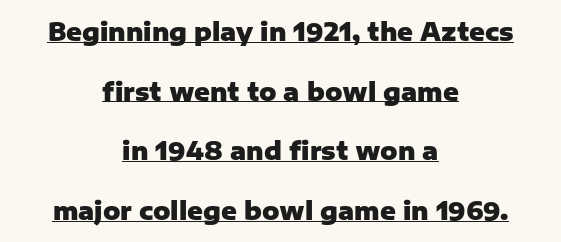
Summary of vertical rhythm: relaxed, with wide interline spacing. Italic? Not at all — the glyphs are vertical. This sample is center-justified, so both line endings float freely. Honestly, the underline is the first thing you notice here.
